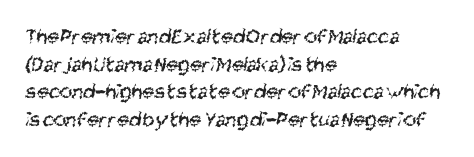
The image shows 22 px text type; set left-aligned, normal line spacing (1.26x), normal letter spacing, not underlined.
